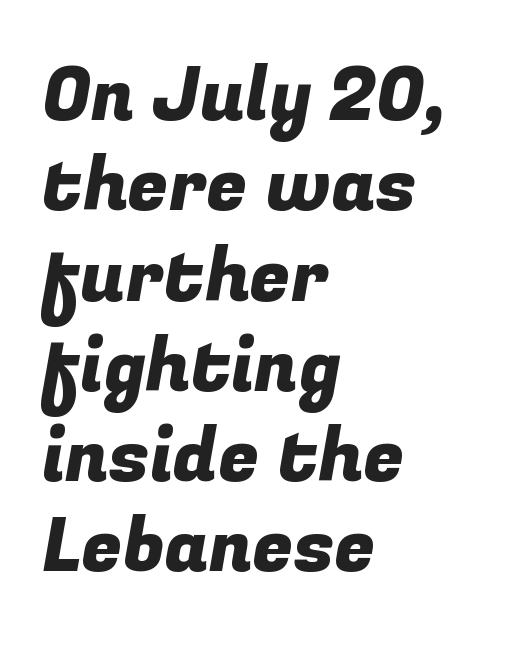
The image shows 74 px sans-serif type; set left-aligned, line spacing 1.22x, normal letter spacing, not underlined; low stroke contrast and a medium x-height.
